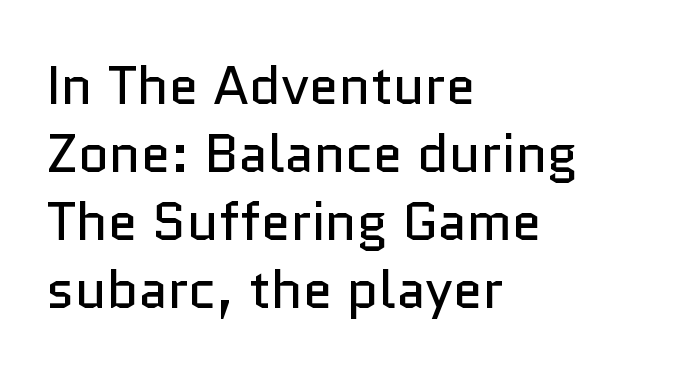
Characters remain perfectly vertical along every line. Glance below the letters and you will spot only blank space. The font is comparable to plain body text, perhaps lighter. The compositor pushed each line to the left boundary.
